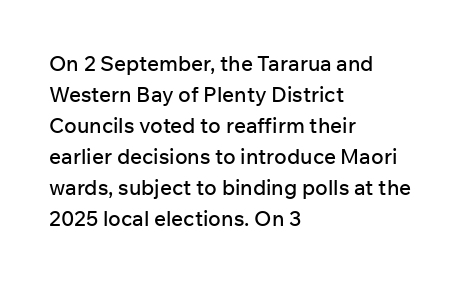
{"italic": "no", "underline": "no", "align": "left", "line_spacing": "normal", "line_spacing_ratio": 1.48, "letter_spacing": "normal", "letter_spacing_em": 0.0, "glyph_px": 21}
